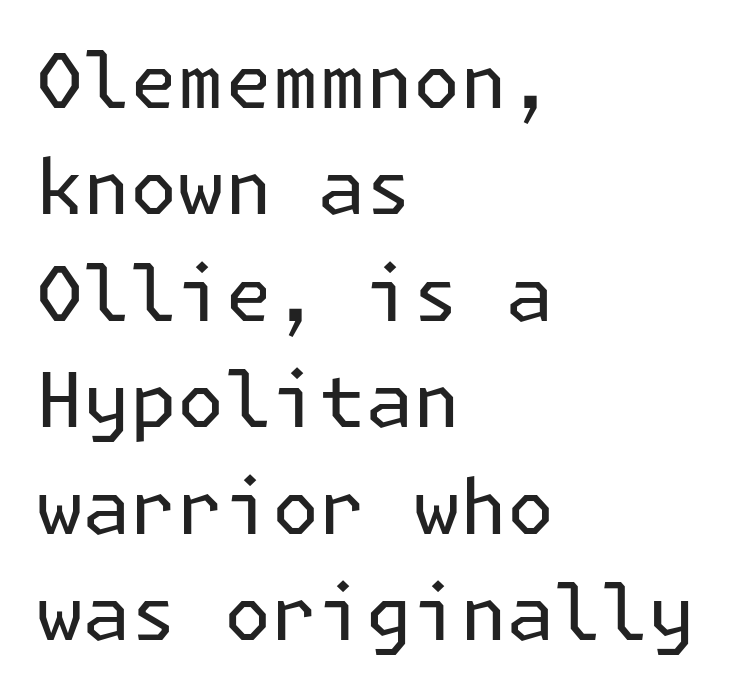
The image shows 76 px regular-weight sans-serif type, upright; set left-aligned, normal line spacing (1.4x), normal letter spacing, not underlined; low stroke contrast and a medium x-height.
